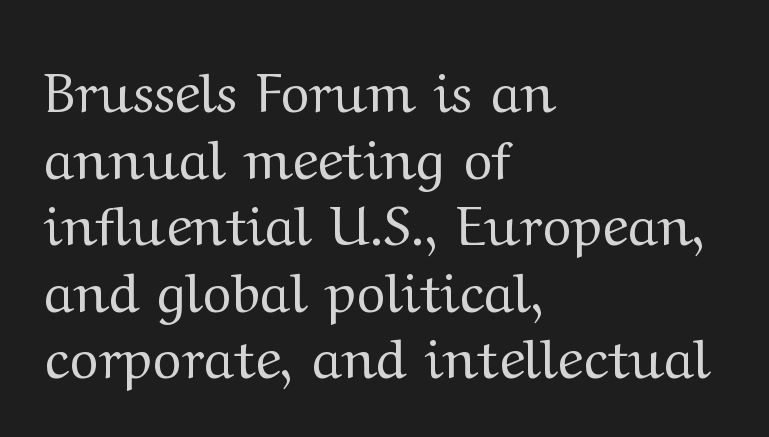
The image shows 55 px regular-weight, wide serif type, upright; set left-aligned, line spacing 1.21x, normal letter spacing, not underlined; medium stroke contrast and a medium x-height.
